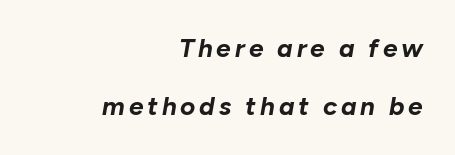
The image shows 26 px bold type, italic (leaning right); set right-aligned, loose line spacing (2.25x), not underlined.
